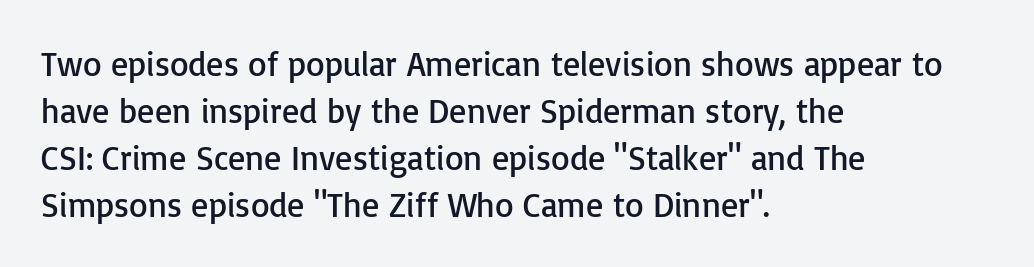
{"serif": "no", "italic": "no", "bold": "no", "weight": "regular", "width": "normal", "stroke_contrast": "low", "x_height": "medium", "monospaced": "no", "underline": "no", "align": "left", "line_spacing": "normal", "line_spacing_ratio": 1.38, "letter_spacing": "normal", "letter_spacing_em": 0.0, "glyph_px": 34}
